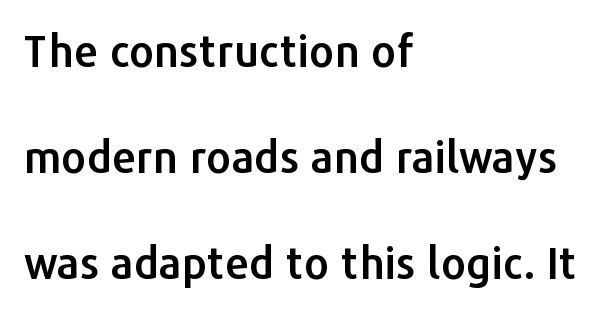
The rendering shows plain stroke endings on the letterforms — a sans-serif design. The specimen omits any rule beneath the text block's lines. Short note: letters normally spaced. Ascenders rise straight up at ninety degrees.
